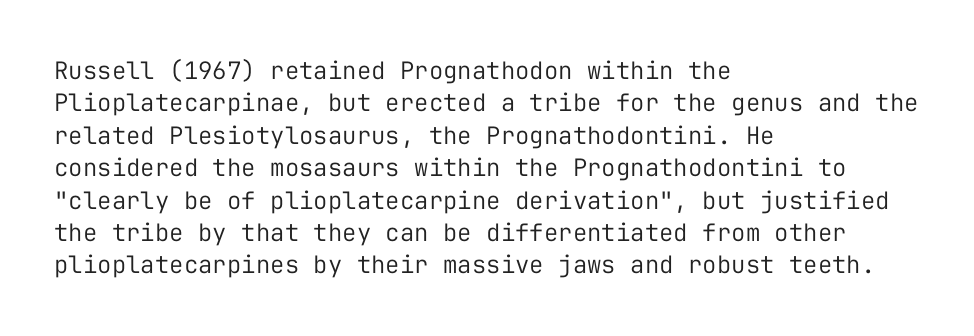
The typesetter chose a ragged-right arrangement here. In terms of letterspacing, this is plain default setting. Descenders hang freely into open space. A typesetter would call this leading conventional body-copy spacing. Stems and bowls with no extra thickness — not bold.
